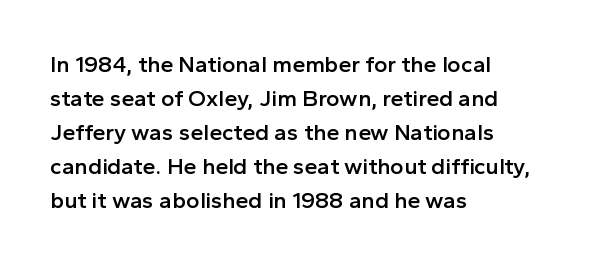
The image shows 23 px text type, upright; set left-aligned, normal line spacing (1.48x), normal letter spacing, not underlined.
